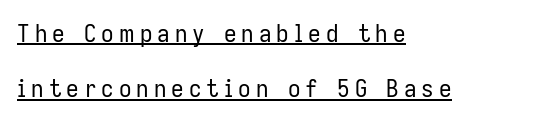
The image shows 25 px text type, upright; set left-aligned, loose line spacing (2.22x), unusually wide letter spacing (+0.2 em), underlined.
